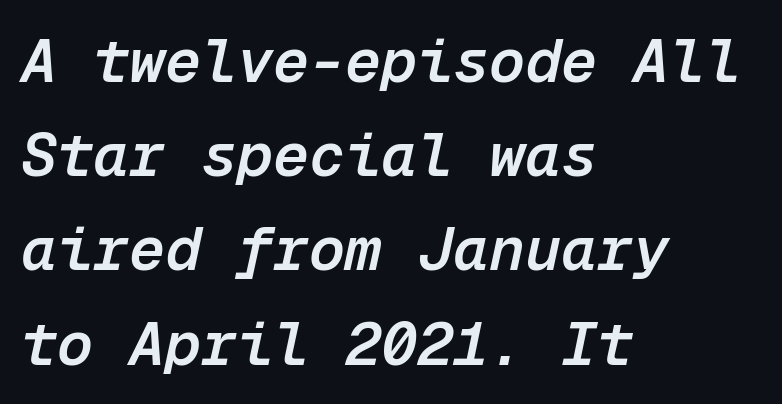
Q: Is the text bold? A: Semi-bold.
Q: Is the text italic (slanted)? A: Yes, it leans right by about 12 degrees.
Q: Is the text underlined? A: No.
Q: How is the paragraph aligned? A: Left-aligned.
Q: Is the spacing between letters normal or unusually wide? A: Normal.
Q: Is the spacing between lines tight, normal or loose? A: Normal.
Q: Width (condensed, normal, or wide)? A: Normal.
Q: Stroke contrast? A: Low.
Q: x-height? A: Medium.
Q: Monospaced? A: Yes.
